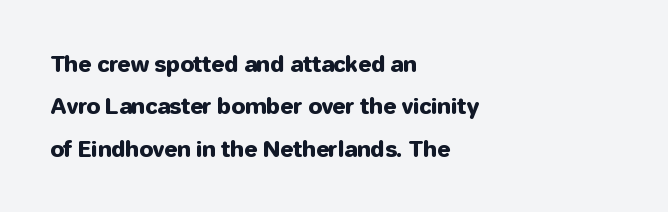
Honestly, there is no underline to notice here at all. Caption: standard tracking, unaltered. These lines were composed using upright roman letters. In CSS terms this would be text-align: left. Widely set lines give the paragraph a tall, airy silhouette.
